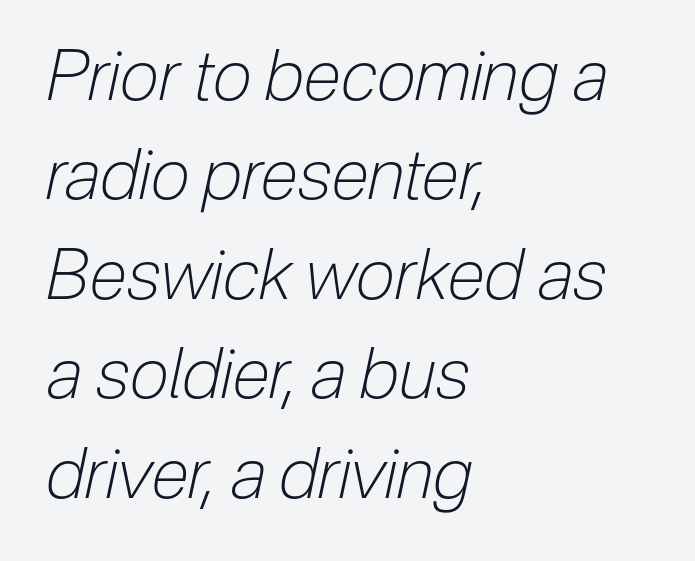
Q: Is the text bold? A: No.
Q: Is the text italic (slanted)? A: Yes, it leans right by about 12 degrees.
Q: Is the text underlined? A: No.
Q: How is the paragraph aligned? A: Left-aligned.
Q: Is the spacing between letters normal or unusually wide? A: Normal.
Q: Is the spacing between lines tight, normal or loose? A: Normal.
Q: Width (condensed, normal, or wide)? A: Condensed.
Q: Stroke contrast? A: Low.
Q: x-height? A: Medium.
Q: Monospaced? A: No.
